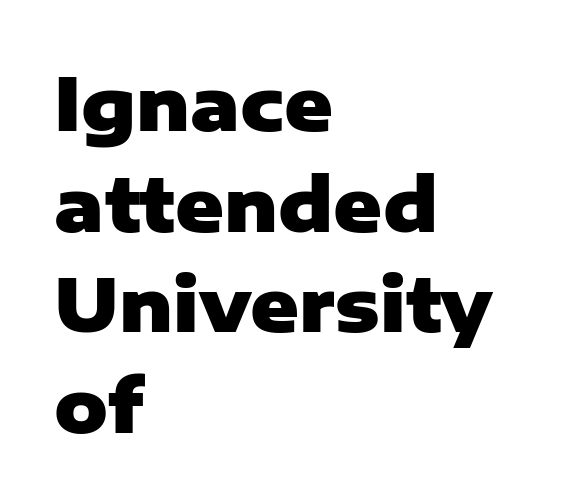
The image shows 74 px heavy sans-serif type, upright; set left-aligned, normal line spacing (1.36x), normal letter spacing, not underlined; low stroke contrast and a medium x-height.
